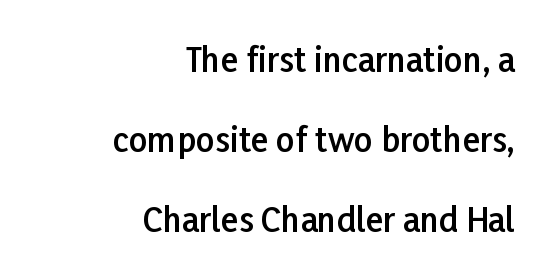
{"serif": "no", "italic": "no", "bold": "semi", "weight": "semibold", "width": "normal", "stroke_contrast": "low", "x_height": "medium", "monospaced": "no", "underline": "no", "align": "right", "line_spacing": "loose", "line_spacing_ratio": 2.43, "letter_spacing": "normal", "letter_spacing_em": 0.0, "glyph_px": 33}
